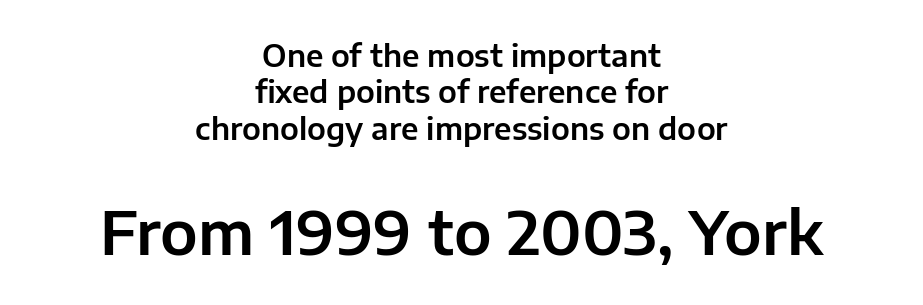
Q: Is the text italic (slanted)? A: No, it is upright.
Q: Is the typeface a serif or a sans-serif typeface? A: Sans-serif.
Q: Is the text underlined? A: No.
Q: How is the paragraph aligned? A: Centered.
Q: Is the spacing between letters normal or unusually wide? A: Normal.
Q: Which block of text is set in a larger size, the first (top) or the second (bottom)? A: The second (bottom) one.
Q: Width (condensed, normal, or wide)? A: Normal.
Q: Stroke contrast? A: Low.
Q: x-height? A: Medium.
Q: Monospaced? A: No.
